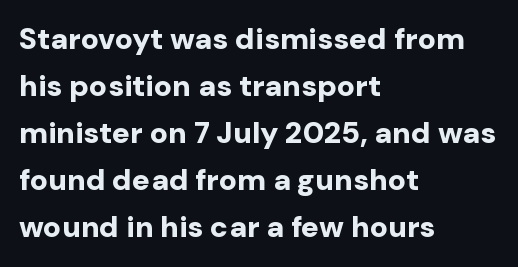
Q: Is the text bold? A: Yes.
Q: Is the text italic (slanted)? A: No, it is upright.
Q: Is the typeface a serif or a sans-serif typeface? A: Sans-serif.
Q: Is the text underlined? A: No.
Q: How is the paragraph aligned? A: Left-aligned.
Q: Is the spacing between letters normal or unusually wide? A: Normal.
Q: Is the spacing between lines tight, normal or loose? A: Normal.
Q: Width (condensed, normal, or wide)? A: Normal.
Q: Stroke contrast? A: Low.
Q: x-height? A: Medium.
Q: Monospaced? A: No.
